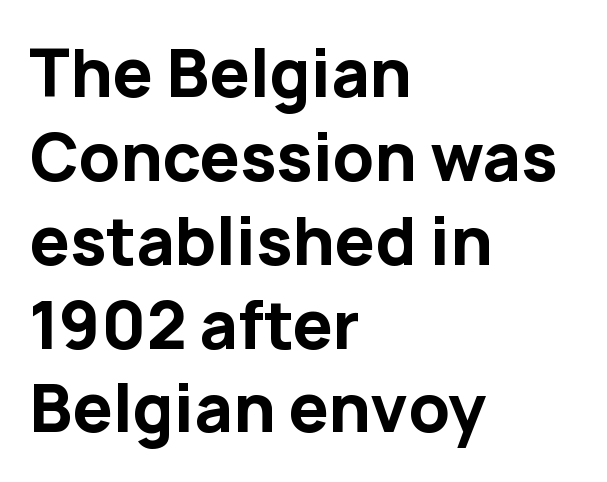
A roman cut, with each character standing at attention. Each letter keeps its own natural width here, so spacing adapts to shape. The glyphs are unaccompanied by any horizontal stroke below them. In terms of letterform style, serifs are entirely absent. Weight: bold.
